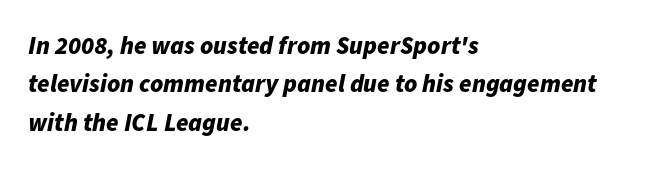
Q: Is the text bold? A: Yes.
Q: Is the text italic (slanted)? A: Yes, it leans right by about 11 degrees.
Q: Is the text underlined? A: No.
Q: How is the paragraph aligned? A: Left-aligned.
Q: Is the spacing between letters normal or unusually wide? A: Normal.
Q: Is the spacing between lines tight, normal or loose? A: Normal.
